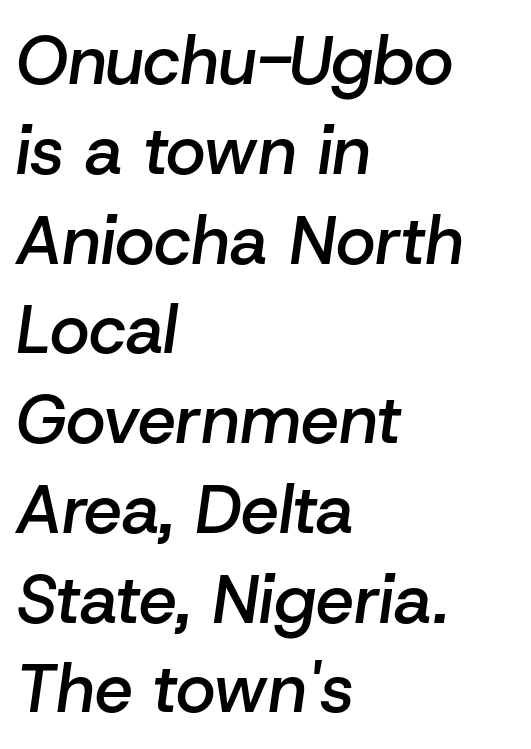
You could not count columns in this text — the font is proportionally spaced. Is the block centered? No — it sits flush against the left margin. The line-height multiplier appears to be the usual default. The whole block is typeset with a tilt. Default kerning and tracking; the words read as compact shapes. Rule under the text: the space is simply empty.
